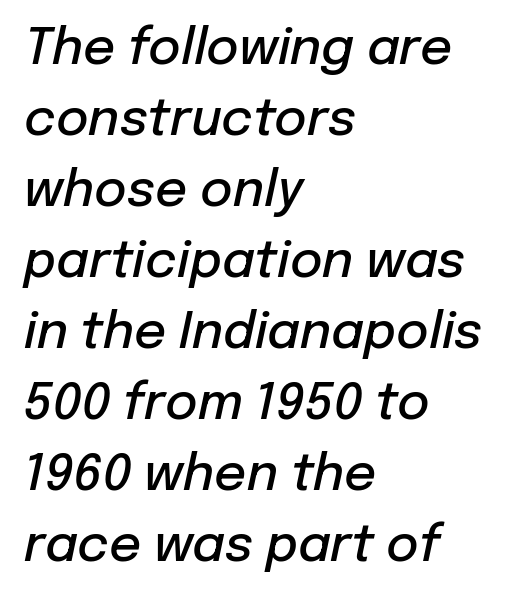
{"italic": "yes", "lean": "right", "slant_degrees": 12, "bold": "semi", "weight": "semibold", "width": "normal", "stroke_contrast": "low", "x_height": "medium", "monospaced": "no", "underline": "no", "align": "left", "line_spacing": "normal", "line_spacing_ratio": 1.42, "letter_spacing": "normal", "letter_spacing_em": 0.0, "glyph_px": 50}
